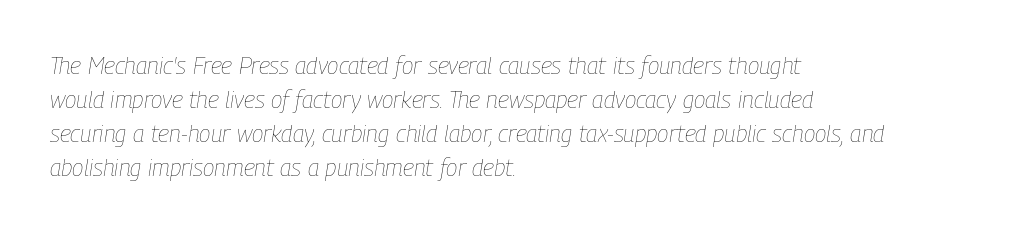
Q: Is the text bold? A: No.
Q: Is the text italic (slanted)? A: Yes, it leans right by about 9 degrees.
Q: Is the text underlined? A: No.
Q: How is the paragraph aligned? A: Left-aligned.
Q: Is the spacing between letters normal or unusually wide? A: Normal.
Q: Is the spacing between lines tight, normal or loose? A: Normal.
